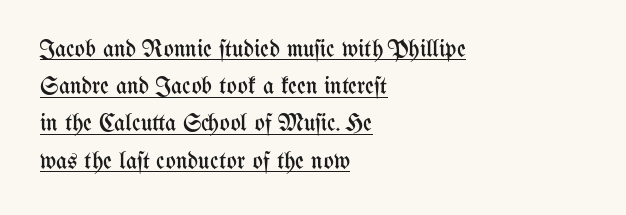
Q: Is the text bold? A: No.
Q: Is the text italic (slanted)? A: No, it is upright.
Q: Is the text underlined? A: Yes.
Q: How is the paragraph aligned? A: Left-aligned.
Q: Is the spacing between letters normal or unusually wide? A: Normal.
Q: Is the spacing between lines tight, normal or loose? A: Normal.
